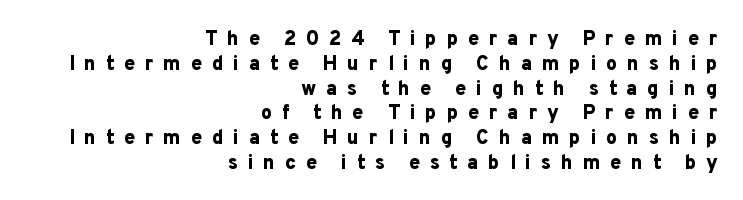
Inter-character spacing is expanded well beyond the font's built-in metrics. Bare-footed words on every line. Unlike italic type, these characters show no tilt at all. Caption: bold face, heavy strokes. Reading down the block, your eye finds every line finishing at a fixed right position.
